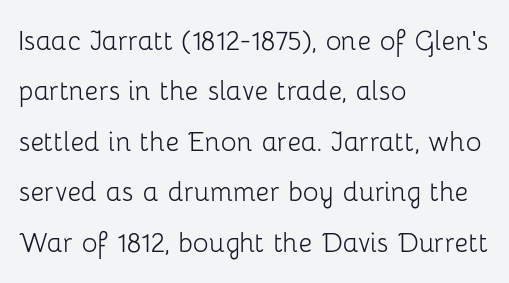
The image shows 33 px light sans-serif type, upright; set left-aligned, normal line spacing (1.53x), normal letter spacing, not underlined; low stroke contrast and a medium x-height.
